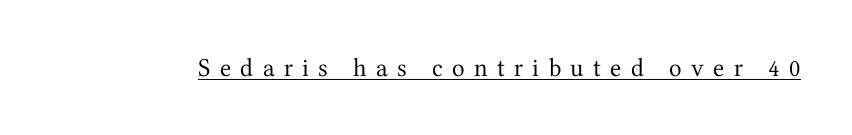
Look at the tracking — it's clearly loosened, letters drifting apart. Quick note: not italic, upright. This is not heavy type; no bold has been used. Underline: present.
